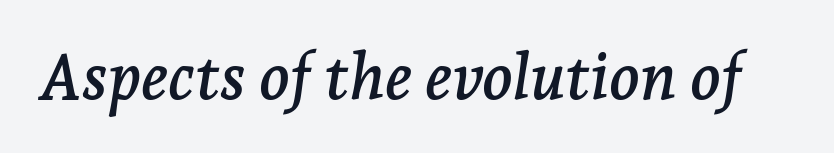
Q: Is the text italic (slanted)? A: Yes, it leans right by about 7 degrees.
Q: Is the typeface a serif or a sans-serif typeface? A: Serif.
Q: Is the text underlined? A: No.
Q: Is the spacing between letters normal or unusually wide? A: Normal.
Q: Width (condensed, normal, or wide)? A: Normal.
Q: Stroke contrast? A: Low.
Q: x-height? A: Medium.
Q: Monospaced? A: No.
